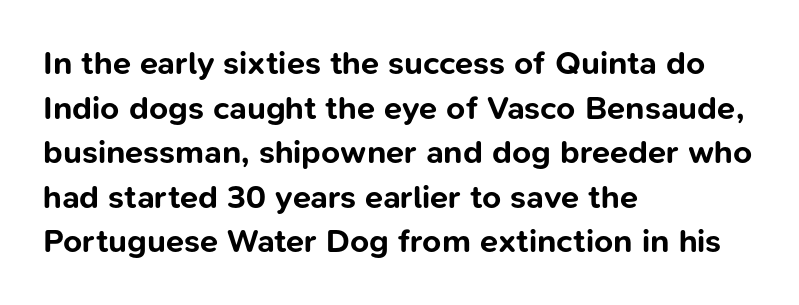
Q: Is the text bold? A: Yes.
Q: Is the text italic (slanted)? A: No, it is upright.
Q: Is the typeface a serif or a sans-serif typeface? A: Sans-serif.
Q: Is the text underlined? A: No.
Q: How is the paragraph aligned? A: Left-aligned.
Q: Is the spacing between letters normal or unusually wide? A: Normal.
Q: Is the spacing between lines tight, normal or loose? A: Normal.
Q: Width (condensed, normal, or wide)? A: Normal.
Q: Stroke contrast? A: Low.
Q: x-height? A: Medium.
Q: Monospaced? A: No.
